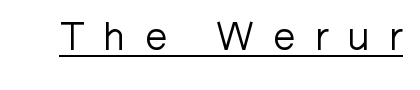
{"serif": "no", "italic": "no", "bold": "no", "weight": "light", "width": "normal", "stroke_contrast": "low", "x_height": "medium", "monospaced": "no", "underline": "yes", "letter_spacing": "wide", "letter_spacing_em": 0.48, "glyph_px": 40}
